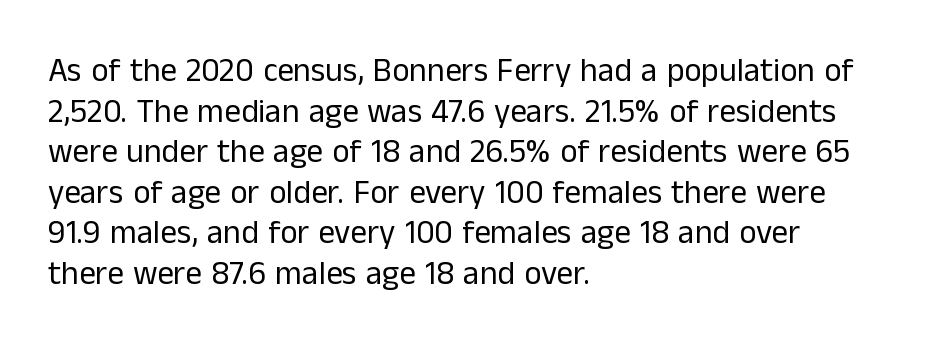
The image shows 33 px regular-weight sans-serif type, upright; set left-aligned, line spacing 1.23x, normal letter spacing, not underlined; low stroke contrast and a medium x-height.
